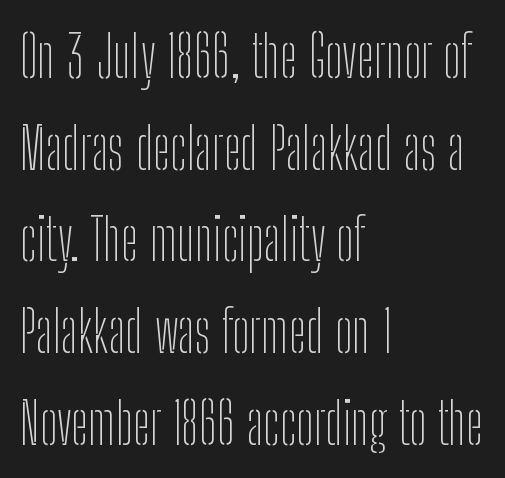
Stroke mass is kept to a normal reading level or below. This rendering uses left alignment, leaving the right contour irregular. Examine the stroke ends and you'll find no serifs. Nothing unusual about the tracking: characters are spaced as the font intends. Italic? Not at all — the glyphs are vertical.
